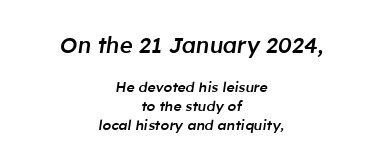
{"italic": "yes", "lean": "right", "slant_degrees": 8, "bold": "semi", "underline": "no", "align": "center", "line_spacing": "normal", "line_spacing_ratio": 1.34, "letter_spacing": "normal", "letter_spacing_em": 0.0, "larger_block": "first", "size_ratio": 1.57, "glyph_px": 22}
